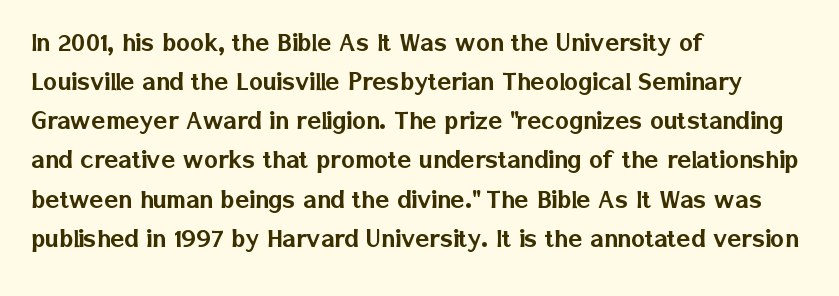
Nobody touched the tracking dial on this one. Words float on clear page, feet unadorned. The letters stand straight up with perfectly vertical stems. The face used here is proportionally spaced, like ordinary book or web type.
